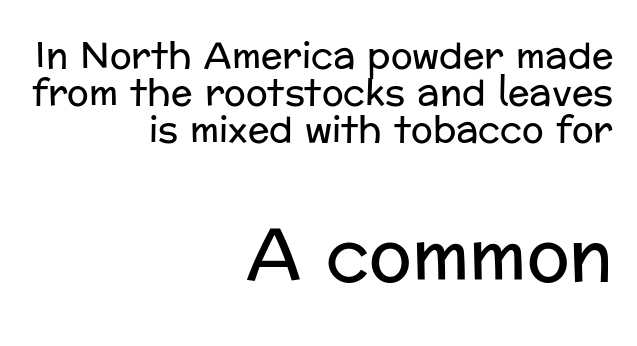
{"serif": "no", "italic": "no", "bold": "no", "weight": "regular", "width": "normal", "stroke_contrast": "low", "x_height": "medium", "monospaced": "no", "underline": "no", "align": "right", "line_spacing": "tight", "line_spacing_ratio": 1.03, "letter_spacing": "normal", "letter_spacing_em": 0.0, "larger_block": "second", "size_ratio": 1.97, "glyph_px": 71}
